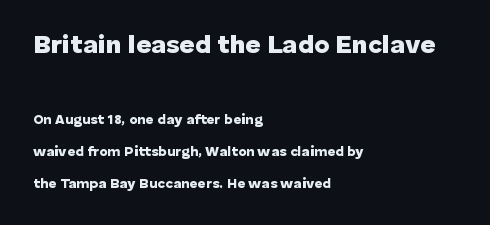
Q: Is the text bold? A: Yes.
Q: Is the text italic (slanted)? A: No, it is upright.
Q: Is the text underlined? A: No.
Q: How is the paragraph aligned? A: Left-aligned.
Q: Is the spacing between letters normal or unusually wide? A: Normal.
Q: Is the spacing between lines tight, normal or loose? A: Loose.
Q: Which block of text is set in a larger size, the first (top) or the second (bottom)? A: The first (top) one.
